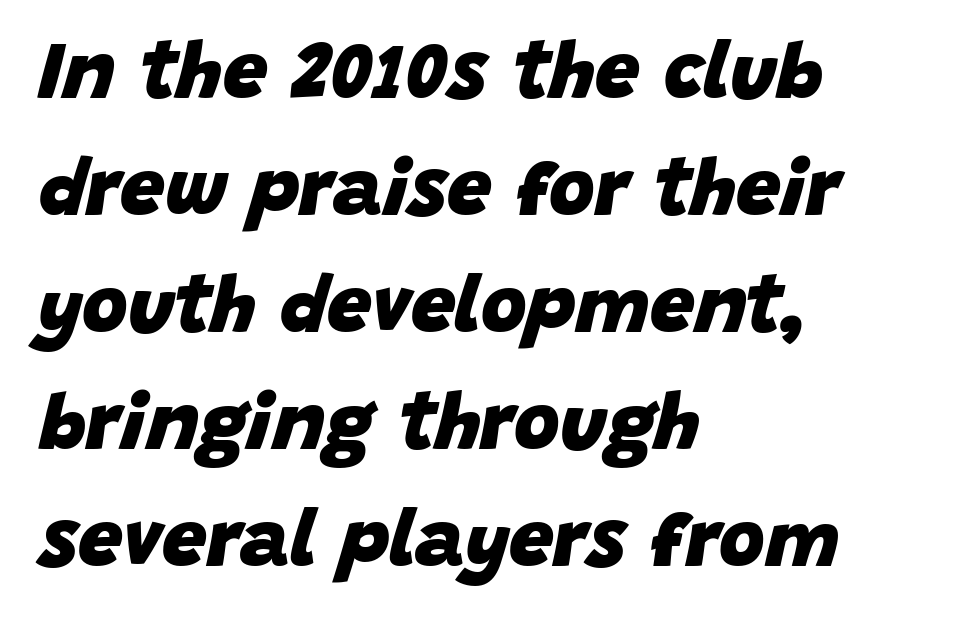
{"italic": "yes", "lean": "right", "slant_degrees": 15, "bold": "yes", "weight": "heavy", "width": "normal", "stroke_contrast": "low", "x_height": "large", "monospaced": "no", "underline": "no", "align": "left", "line_spacing": "normal", "line_spacing_ratio": 1.48, "letter_spacing": "normal", "letter_spacing_em": 0.0, "glyph_px": 79}
